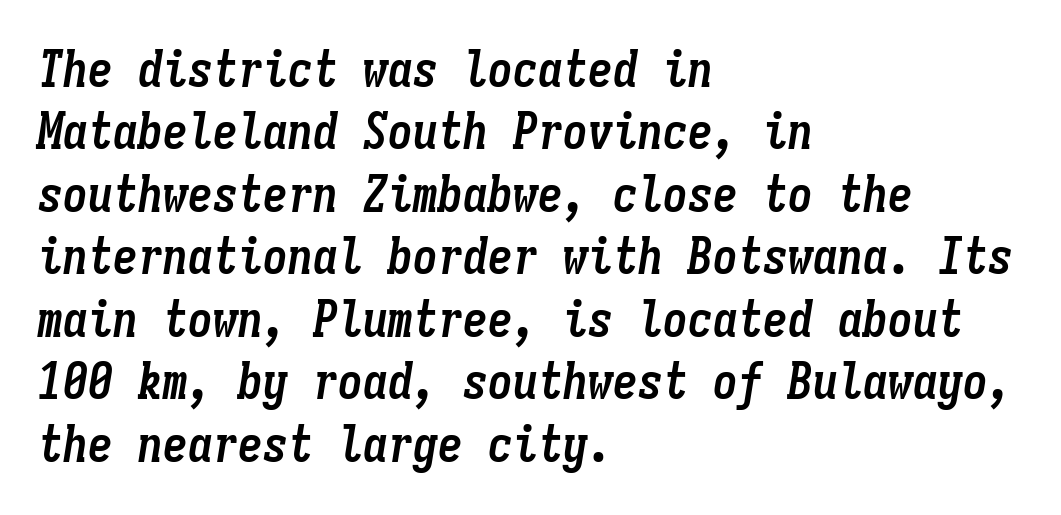
Caption: bold face, heavy strokes. Standard letterfit; no display-style spreading of the glyphs. Layout note: lines flush left. It's the slanting kind of type. Underline: absent. Every character here occupies the same horizontal width, giving the sample a typewriter-like rhythm.
